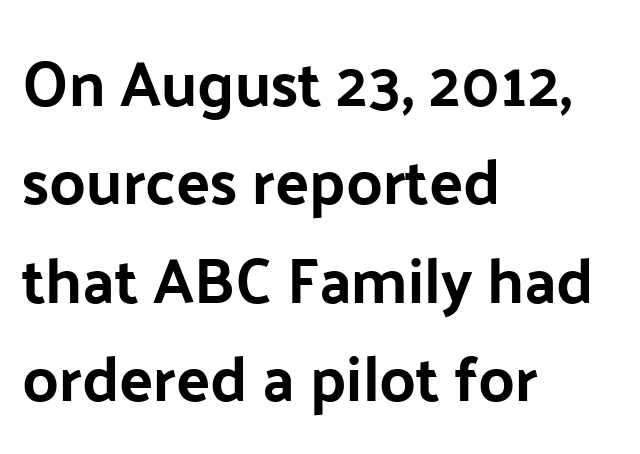
Q: Is the text italic (slanted)? A: No, it is upright.
Q: Is the typeface a serif or a sans-serif typeface? A: Sans-serif.
Q: Is the text underlined? A: No.
Q: How is the paragraph aligned? A: Left-aligned.
Q: Is the spacing between letters normal or unusually wide? A: Normal.
Q: Is the spacing between lines tight, normal or loose? A: Normal.
Q: Width (condensed, normal, or wide)? A: Normal.
Q: Stroke contrast? A: Low.
Q: x-height? A: Medium.
Q: Monospaced? A: No.
